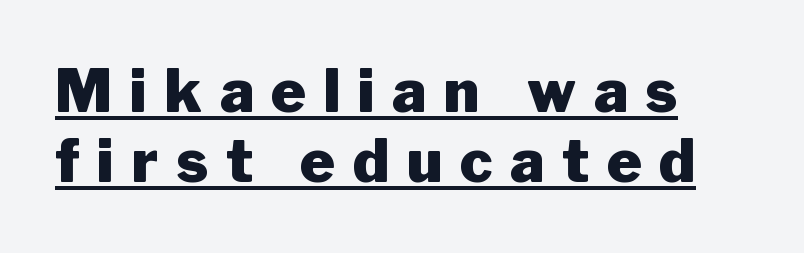
{"serif": "no", "italic": "no", "bold": "yes", "weight": "heavy", "width": "normal", "stroke_contrast": "low", "x_height": "medium", "monospaced": "no", "underline": "yes", "align": "left", "line_spacing_ratio": 1.19, "letter_spacing": "wide", "letter_spacing_em": 0.3, "glyph_px": 59}
